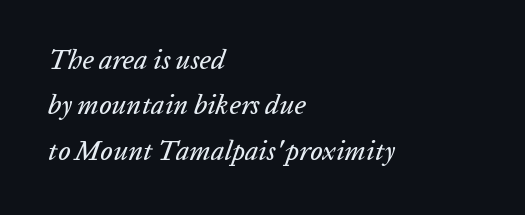
The image shows 27 px text type, italic (leaning right); set left-aligned, normal line spacing (1.68x), normal letter spacing, not underlined.
